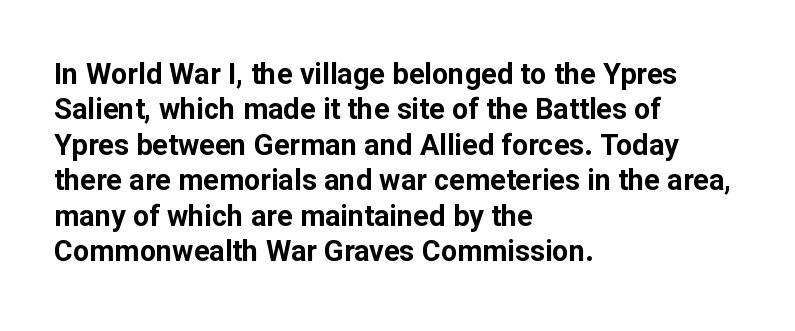
The image shows 29 px bold sans-serif type, upright; set left-aligned, line spacing 1.22x, normal letter spacing, not underlined; low stroke contrast and a medium x-height.
